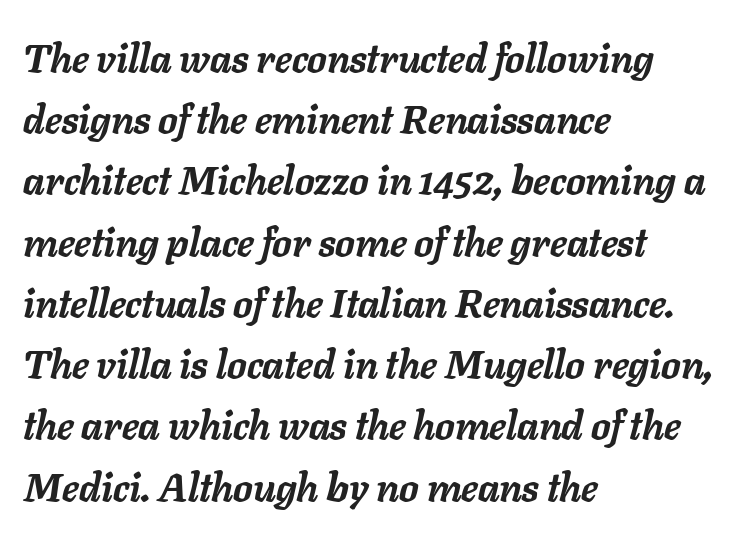
Heft: maximum for text — a bold. Yep, that's italic — everything's leaning. The rendering keeps characters at their native spacing. A student would call this left alignment; a typographer would say flush left, rag right. Baseline-to-baseline distance is the conventional proportion of letter height.
